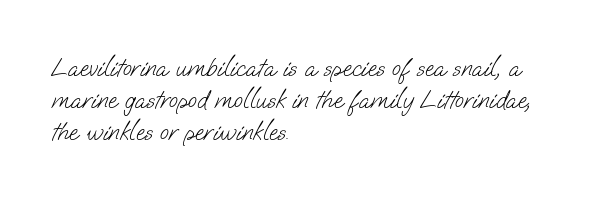
The image shows 26 px text type; set left-aligned, line spacing 1.24x, normal letter spacing, not underlined.
